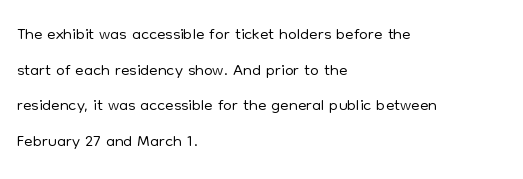
No word sits above an underline. These lines stack with their left ends in a neat column. The line-height multiplier appears to be the usual default. Ordinary non-slanted type is in use. Students, note that the glyphs here touch the page at normal intervals.
